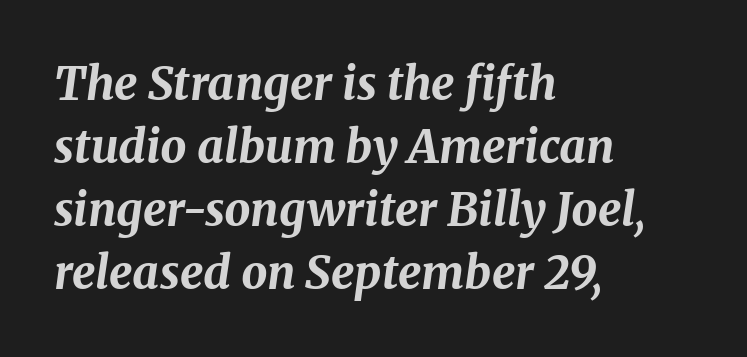
Q: Is the text bold? A: Yes.
Q: Is the text italic (slanted)? A: Yes, it leans right by about 8 degrees.
Q: Is the text underlined? A: No.
Q: How is the paragraph aligned? A: Left-aligned.
Q: Is the spacing between letters normal or unusually wide? A: Normal.
Q: Is the spacing between lines tight, normal or loose? A: Normal.
Q: Width (condensed, normal, or wide)? A: Normal.
Q: Stroke contrast? A: Medium.
Q: x-height? A: Medium.
Q: Monospaced? A: No.
